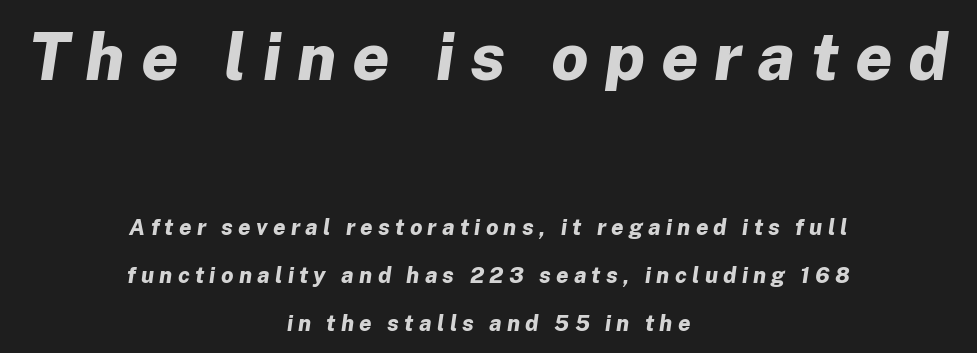
The image shows 66 px bold type, italic (leaning right); set centered, loose line spacing (2.18x), unusually wide letter spacing (+0.24 em), not underlined; the first (top) block is 3.0x larger; low stroke contrast and a medium x-height.
